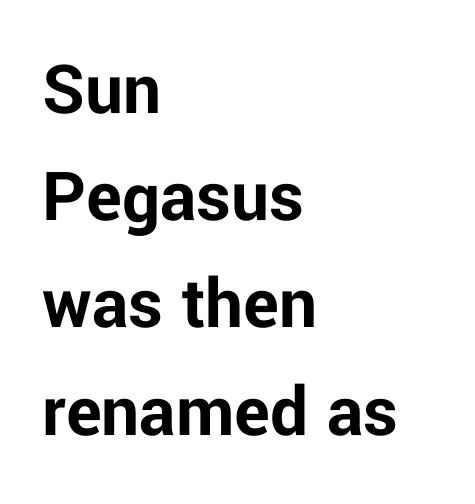
Q: Is the text bold? A: Yes.
Q: Is the text italic (slanted)? A: No, it is upright.
Q: Is the typeface a serif or a sans-serif typeface? A: Sans-serif.
Q: Is the text underlined? A: No.
Q: How is the paragraph aligned? A: Left-aligned.
Q: Is the spacing between letters normal or unusually wide? A: Normal.
Q: Is the spacing between lines tight, normal or loose? A: Normal.
Q: Width (condensed, normal, or wide)? A: Normal.
Q: Stroke contrast? A: Low.
Q: x-height? A: Medium.
Q: Monospaced? A: No.
